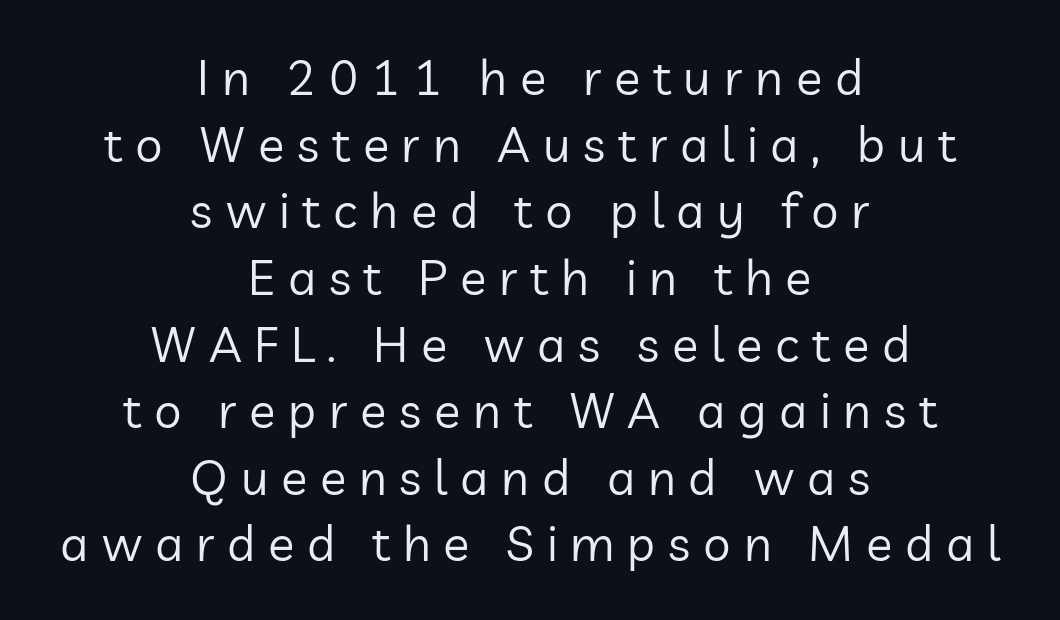
Q: Is the text bold? A: No.
Q: Is the text italic (slanted)? A: No, it is upright.
Q: Is the typeface a serif or a sans-serif typeface? A: Sans-serif.
Q: Is the text underlined? A: No.
Q: How is the paragraph aligned? A: Centered.
Q: Is the spacing between letters normal or unusually wide? A: Unusually wide.
Q: Is the spacing between lines tight, normal or loose? A: Normal.
Q: Width (condensed, normal, or wide)? A: Normal.
Q: Stroke contrast? A: Low.
Q: x-height? A: Medium.
Q: Monospaced? A: No.
